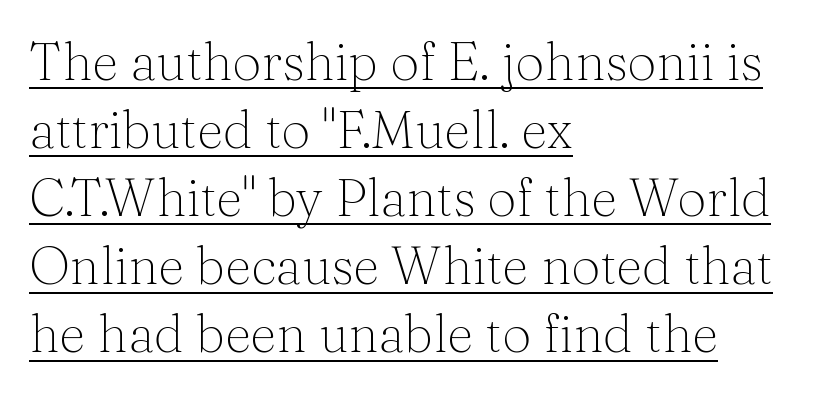
The image shows 52 px thin serif type, upright; set left-aligned, normal line spacing (1.31x), normal letter spacing, underlined; medium stroke contrast and a medium x-height.
